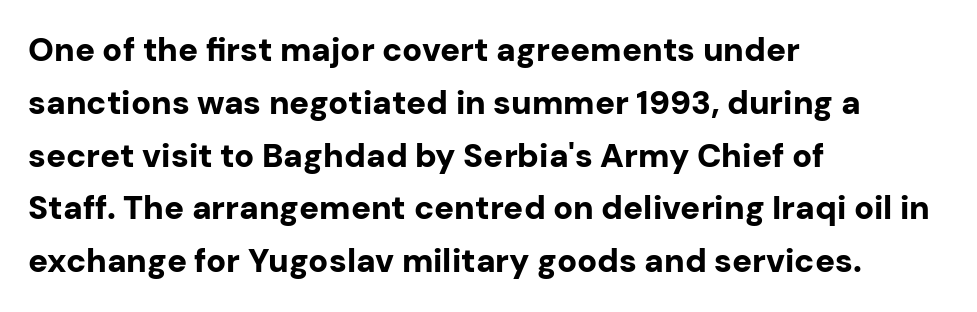
Check the space under the baseline: it is left empty. Upright lettering throughout. A typesetter would call this proportional, since set widths differ per character. Its strokes are broad and dark, the hallmark of bold type.
